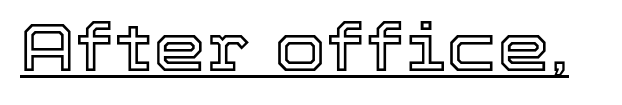
Q: Is the text italic (slanted)? A: No, it is upright.
Q: Is the text underlined? A: Yes.
Q: Is the spacing between letters normal or unusually wide? A: Normal.
Q: Width (condensed, normal, or wide)? A: Normal.
Q: x-height? A: Medium.
Q: Monospaced? A: No.
